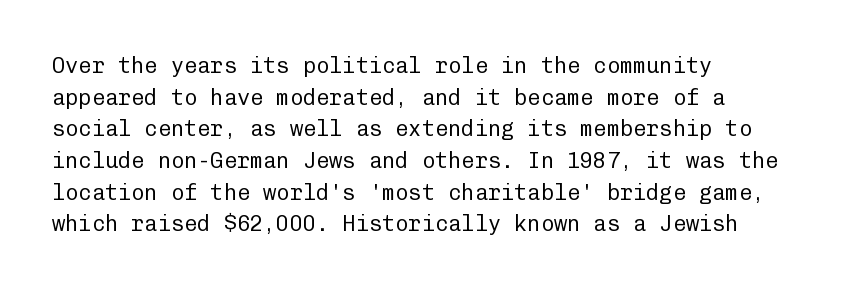
Q: Is the text bold? A: No.
Q: Is the text italic (slanted)? A: No, it is upright.
Q: Is the text underlined? A: No.
Q: How is the paragraph aligned? A: Left-aligned.
Q: Is the spacing between letters normal or unusually wide? A: Normal.
Q: Is the spacing between lines tight, normal or loose? A: Normal.
